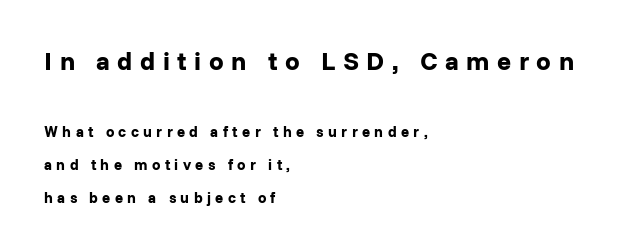
A student would call this left alignment; a typographer would say flush left, rag right. A typesetter would mark this as roman, not italic. Typesetter's note: full bold, strokes at maximum text heaviness. Is the letter spacing exaggerated? Yes — the characters are pushed far apart. The leading is generous, giving the passage an open texture. You get the large type first, then a drop to smaller type.
